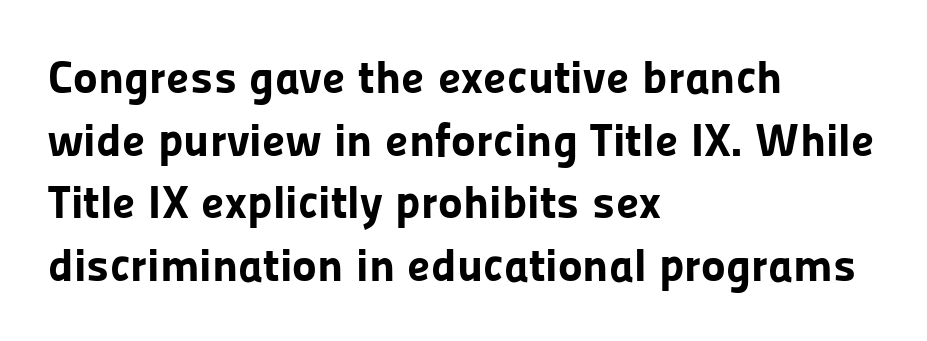
The image shows 47 px bold sans-serif type, upright; set left-aligned, normal line spacing (1.33x), normal letter spacing, not underlined; low stroke contrast and a medium x-height.
